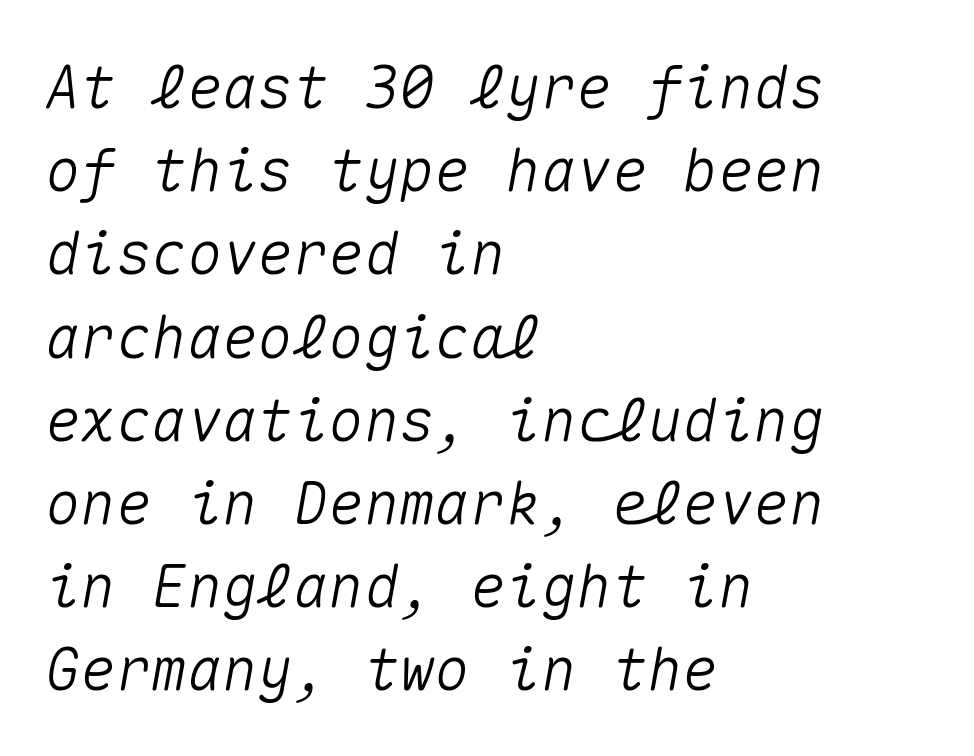
The image shows 59 px text type, italic (leaning right), monospaced; set left-aligned, normal line spacing (1.41x), normal letter spacing, not underlined; medium stroke contrast and a medium x-height.
